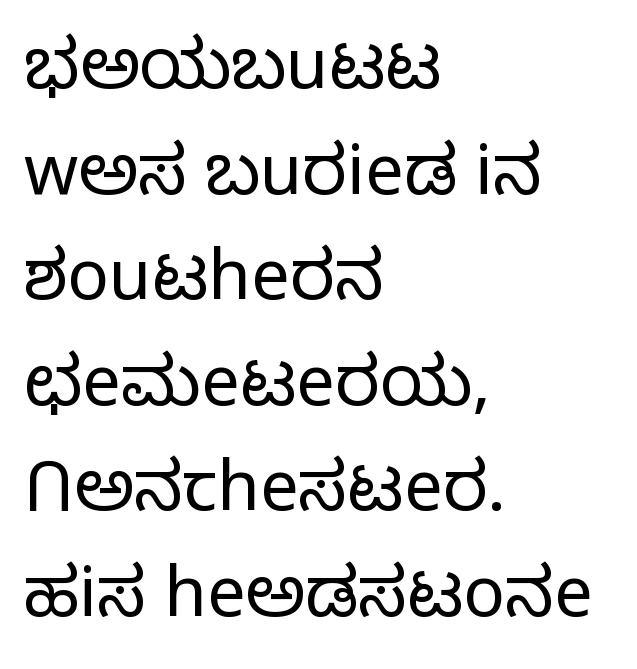
The image shows 69 px light sans-serif type, upright; set left-aligned, normal line spacing (1.53x), normal letter spacing, not underlined; low stroke contrast and a medium x-height.
